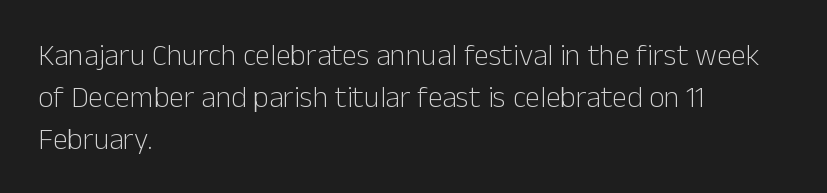
The image shows 30 px light sans-serif type, upright; set left-aligned, normal line spacing (1.4x), normal letter spacing, not underlined; low stroke contrast and a medium x-height.
